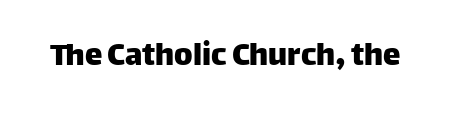
Glance below the letters and you will spot only blank space. You can tell it's not italic because the verticals are truly vertical. These lines are rendered in a variable-pitch font. A typesetter would label this face a sans.
